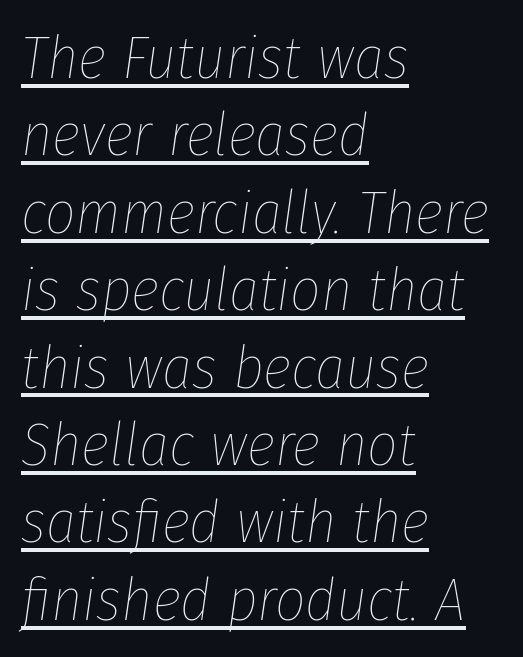
{"italic": "yes", "lean": "right", "slant_degrees": 8, "bold": "no", "weight": "thin", "width": "condensed", "stroke_contrast": "low", "x_height": "medium", "monospaced": "no", "underline": "yes", "align": "left", "line_spacing": "normal", "line_spacing_ratio": 1.29, "letter_spacing": "normal", "letter_spacing_em": 0.0, "glyph_px": 60}
